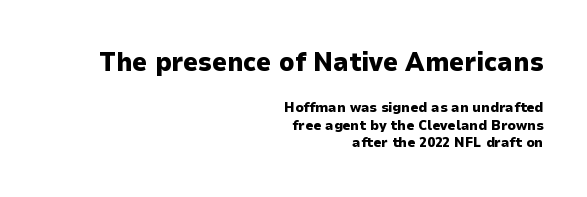
The image shows 26 px bold type, upright; set right-aligned, normal line spacing (1.25x), normal letter spacing, not underlined; the first (top) block is 1.86x larger.
